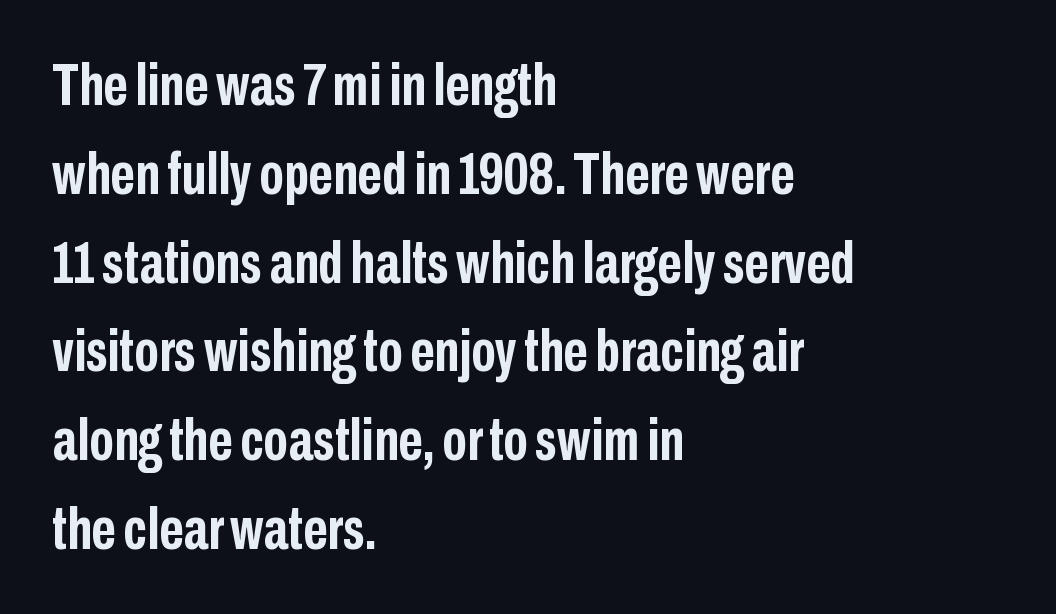
This sample has the flowing, uneven cadence of proportional lettering. A clean baseline with only descenders dipping below it. A typesetter would call this zero additional tracking. The glyphs in this specimen are sans serif.
